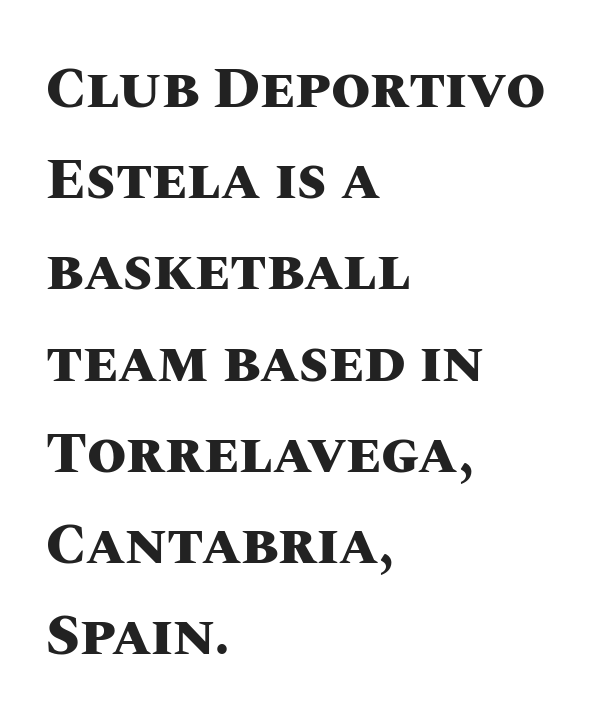
{"italic": "no", "bold": "yes", "weight": "heavy", "width": "normal", "stroke_contrast": "medium", "x_height": "large", "monospaced": "no", "underline": "no", "align": "left", "line_spacing": "normal", "line_spacing_ratio": 1.6, "letter_spacing": "normal", "letter_spacing_em": 0.0, "glyph_px": 57}
